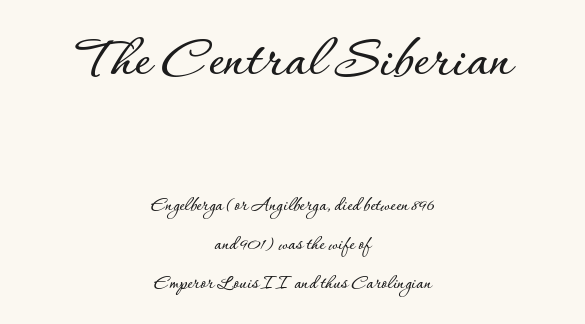
These lines are rendered in a variable-pitch font. Observe the ordinary spacing: letters are neighbours, not strangers. Each row of text sits above clean, open space. Which of the two is more prominent by size? The first, at the top.
